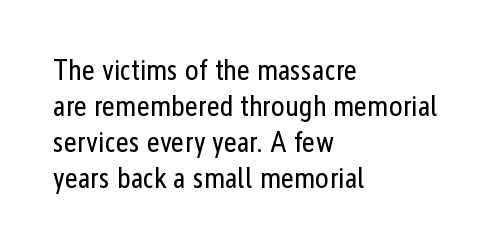
The image shows 29 px regular-weight, condensed sans-serif type, upright; set left-aligned, line spacing 1.24x, normal letter spacing, not underlined; low stroke contrast and a medium x-height.
